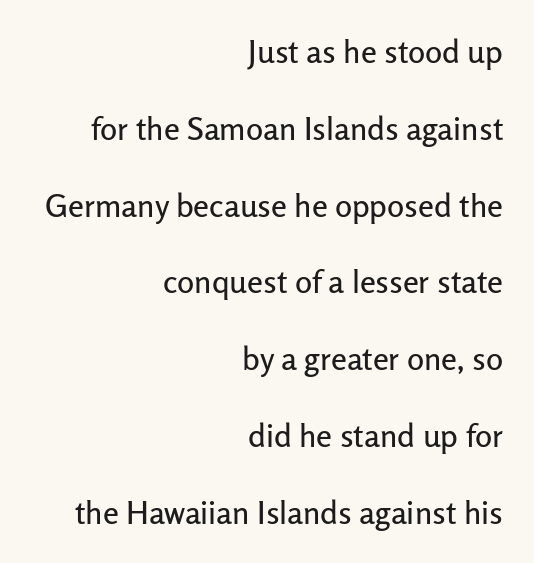
Q: Is the text italic (slanted)? A: No, it is upright.
Q: Is the typeface a serif or a sans-serif typeface? A: Sans-serif.
Q: Is the text underlined? A: No.
Q: How is the paragraph aligned? A: Right-aligned.
Q: Is the spacing between letters normal or unusually wide? A: Normal.
Q: Is the spacing between lines tight, normal or loose? A: Loose.
Q: Width (condensed, normal, or wide)? A: Normal.
Q: Stroke contrast? A: Low.
Q: x-height? A: Medium.
Q: Monospaced? A: No.
